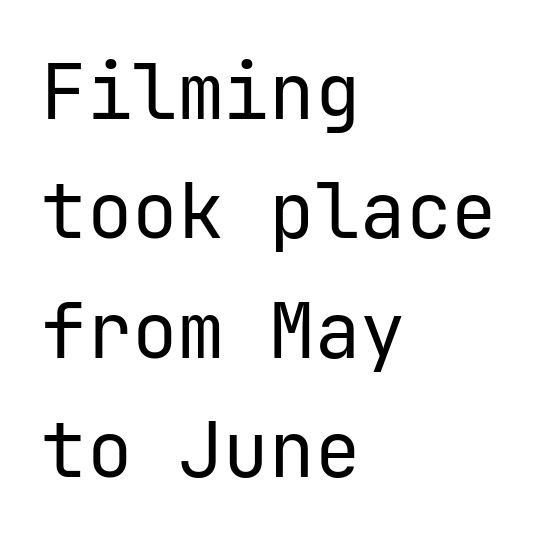
Is this a heavy cut? Hardly; it is regular or lighter. Fixed-width glyphs throughout — classic coding-font behaviour. Clear beneath every line of the passage. Leading: standard. This rendering uses left alignment, leaving the right contour irregular.
